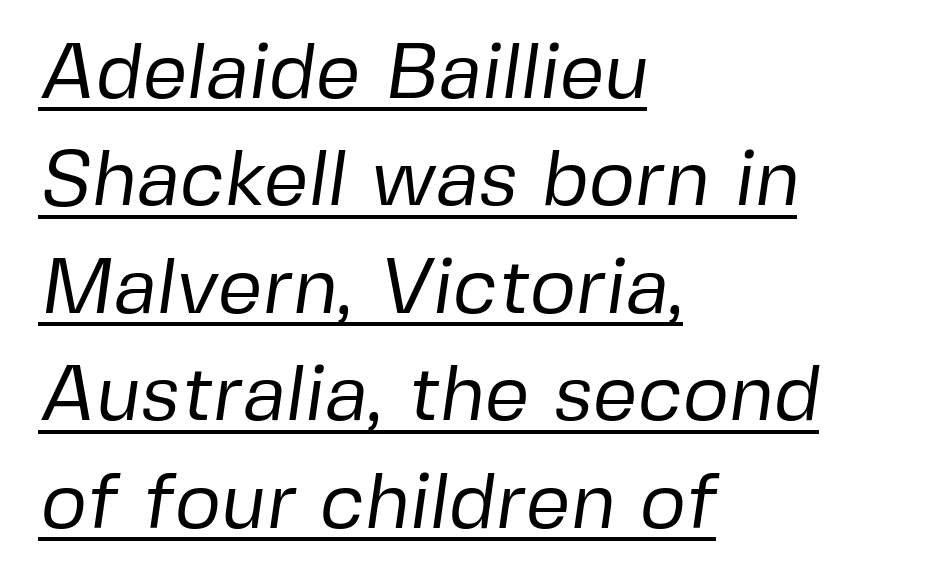
{"serif": "no", "bold": "no", "weight": "regular", "width": "normal", "stroke_contrast": "low", "x_height": "medium", "monospaced": "no", "underline": "yes", "align": "left", "line_spacing": "normal", "line_spacing_ratio": 1.36, "letter_spacing": "normal", "letter_spacing_em": 0.0, "glyph_px": 79}
